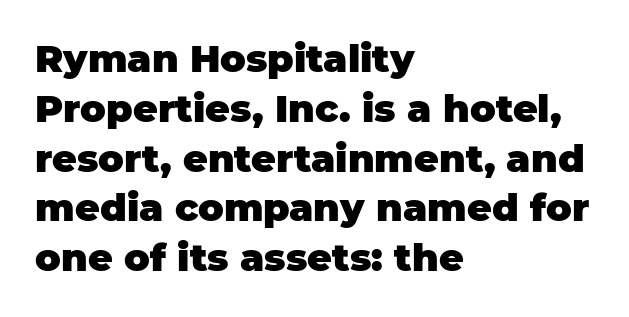
Q: Is the text bold? A: Yes.
Q: Is the text italic (slanted)? A: No, it is upright.
Q: Is the typeface a serif or a sans-serif typeface? A: Sans-serif.
Q: Is the text underlined? A: No.
Q: How is the paragraph aligned? A: Left-aligned.
Q: Is the spacing between letters normal or unusually wide? A: Normal.
Q: Is the spacing between lines tight, normal or loose? A: Normal.
Q: Width (condensed, normal, or wide)? A: Normal.
Q: Stroke contrast? A: Low.
Q: x-height? A: Large.
Q: Monospaced? A: No.
